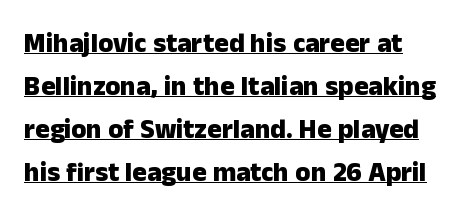
{"italic": "no", "bold": "yes", "underline": "yes", "line_spacing": "normal", "line_spacing_ratio": 1.59, "letter_spacing": "normal", "letter_spacing_em": 0.0, "glyph_px": 27}
